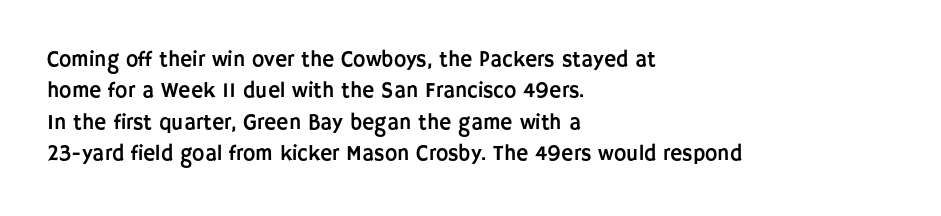
Unmarked baselines from the first word to the last. Every character sits straight up, as roman type does. The lines in this sample share a left origin and differ only in where they stop. Summary of vertical rhythm: regular, with standard interline spacing. Inter-character spacing is left at the font's built-in metrics.
